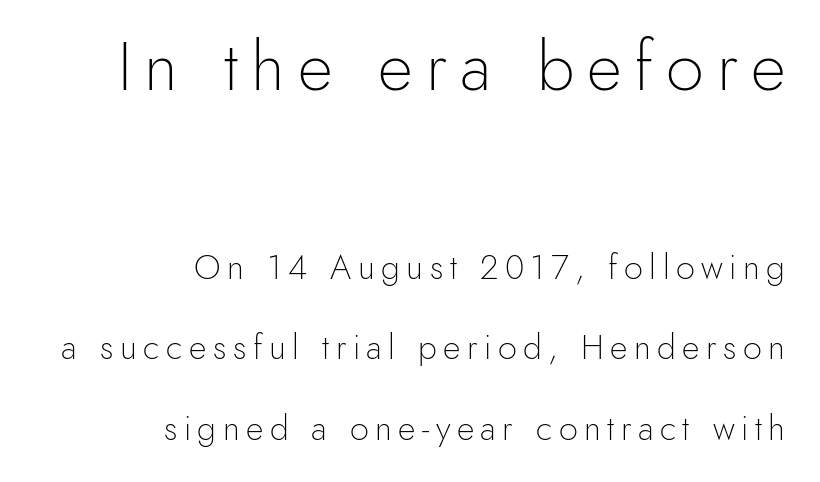
The passage shown is typed in a proportional face where columns would drift. The passage shown begins with its larger block and ends with its smaller one. Honestly, the rows look like they've been pulled way apart. Weight class: somewhere from thin through regular. Every row of glyphs terminates at an identical x-position on the right.
